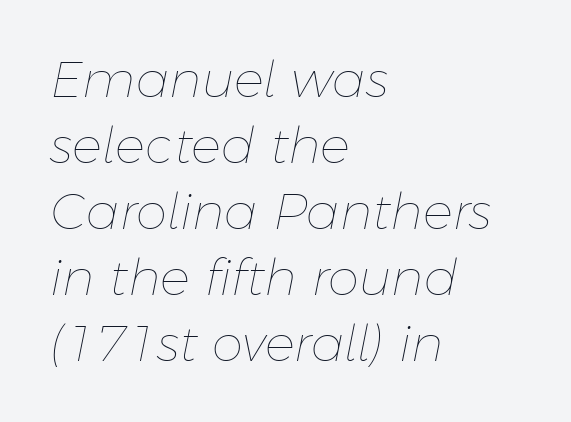
Q: Is the text bold? A: No.
Q: Is the text italic (slanted)? A: Yes, it leans right by about 11 degrees.
Q: Is the text underlined? A: No.
Q: How is the paragraph aligned? A: Left-aligned.
Q: Is the spacing between letters normal or unusually wide? A: Normal.
Q: Is the spacing between lines tight, normal or loose? A: Normal.
Q: Width (condensed, normal, or wide)? A: Normal.
Q: Stroke contrast? A: Low.
Q: x-height? A: Medium.
Q: Monospaced? A: No.
